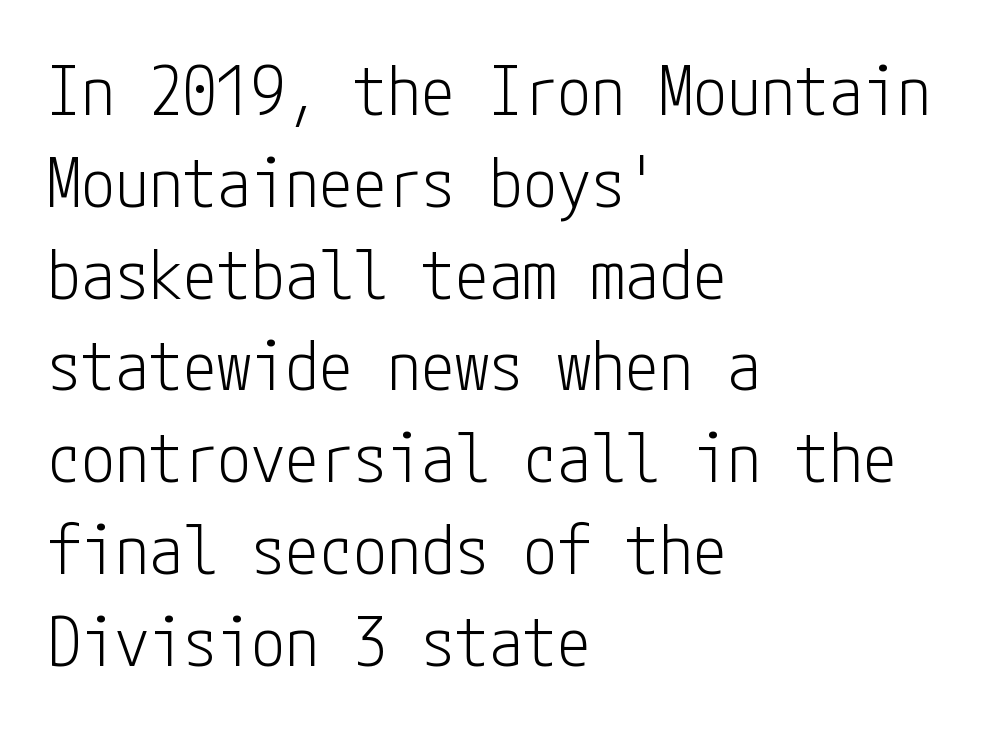
{"serif": "no", "italic": "no", "bold": "no", "weight": "light", "width": "condensed", "stroke_contrast": "low", "x_height": "medium", "underline": "no", "align": "left", "line_spacing": "normal", "line_spacing_ratio": 1.35, "letter_spacing": "normal", "letter_spacing_em": 0.0, "glyph_px": 68}
